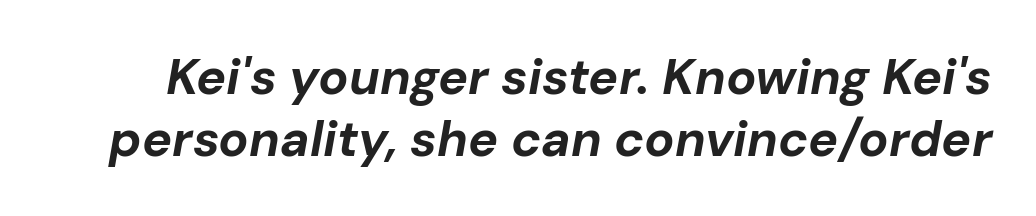
The image shows 50 px bold type, italic (leaning right); set line spacing 1.24x, normal letter spacing, not underlined; low stroke contrast and a medium x-height.
